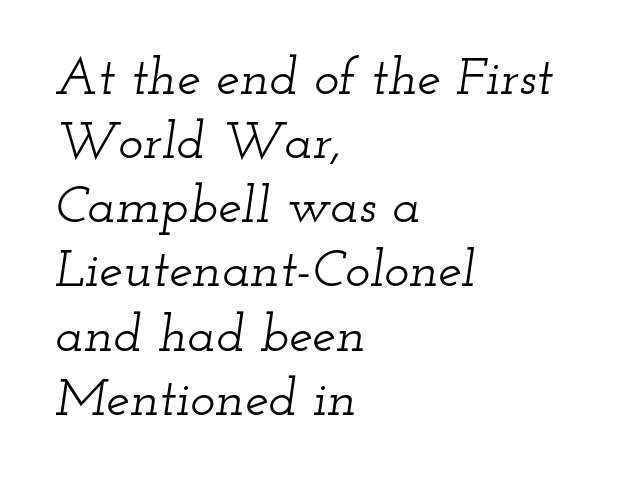
{"serif": "yes", "italic": "yes", "lean": "right", "slant_degrees": 12, "width": "wide", "stroke_contrast": "low", "x_height": "small", "monospaced": "no", "underline": "no", "align": "left", "line_spacing_ratio": 1.21, "letter_spacing": "normal", "letter_spacing_em": 0.0, "glyph_px": 53}
